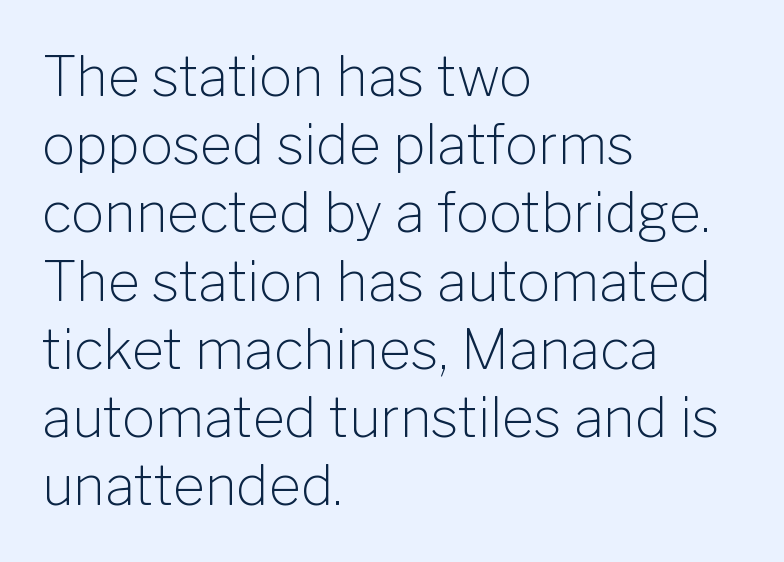
Words float on clear page, feet unadorned. Caption: standard tracking, unaltered. A light-to-regular cut is what we see here. Is the block centered? No — it sits flush against the left margin. Note the varied advance widths — an 'i' is clearly narrower than an 'm'.
